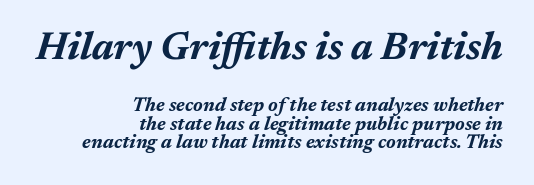
Students, this is bold: see how much ink each stroke carries. Vertically, the passage feels compressed, each row crowding the next. The specimen reads as italic at a glance. Default kerning and tracking; the words read as compact shapes. This rendering uses right alignment, leaving the left contour irregular. Which of the two is more prominent by size? The first, at the top.
